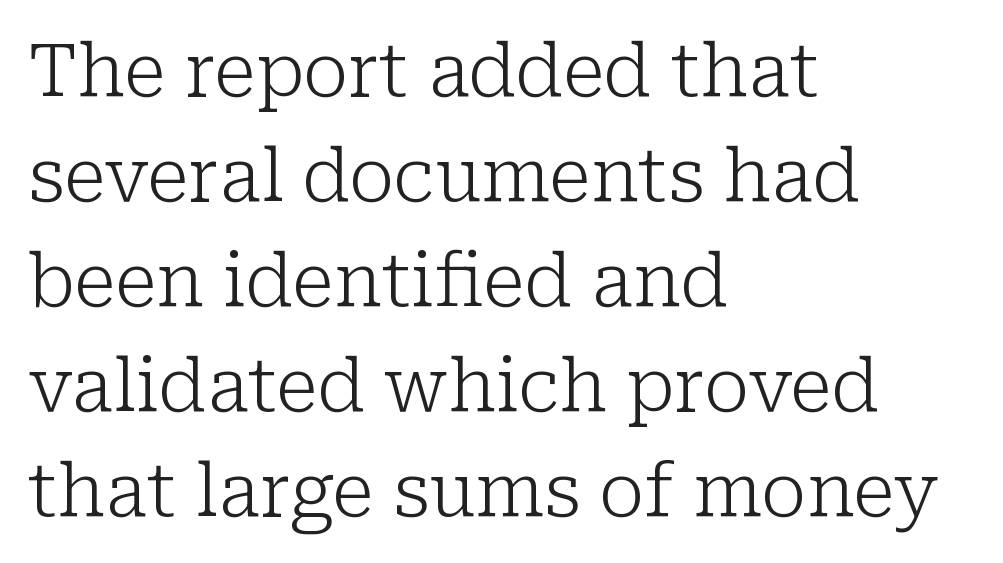
{"serif": "yes", "italic": "no", "bold": "no", "weight": "light", "width": "normal", "stroke_contrast": "low", "x_height": "medium", "monospaced": "no", "underline": "no", "align": "left", "line_spacing": "normal", "line_spacing_ratio": 1.44, "letter_spacing": "normal", "letter_spacing_em": 0.0, "glyph_px": 73}
